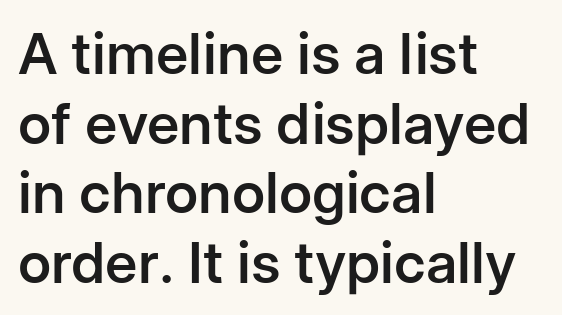
The baseline area is clear. The letters advance in unequal steps, a hallmark of proportional type. When letters stand straight like this, we call the style roman or upright. The horizontal fit of the characters is conventional and even. This is sans-serif lettering, the kind often seen on screens and signage.
